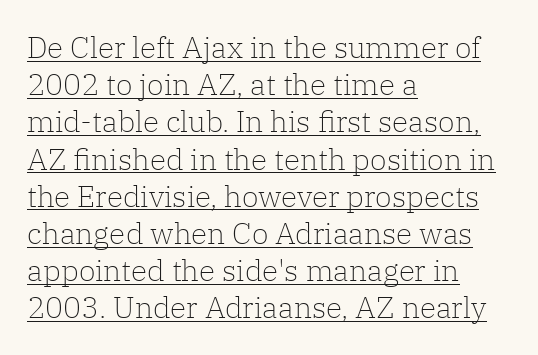
Q: Is the text bold? A: No.
Q: Is the text italic (slanted)? A: No, it is upright.
Q: Is the typeface a serif or a sans-serif typeface? A: Serif.
Q: Is the text underlined? A: Yes.
Q: How is the paragraph aligned? A: Left-aligned.
Q: Is the spacing between letters normal or unusually wide? A: Normal.
Q: Width (condensed, normal, or wide)? A: Normal.
Q: Stroke contrast? A: Low.
Q: x-height? A: Medium.
Q: Monospaced? A: No.
